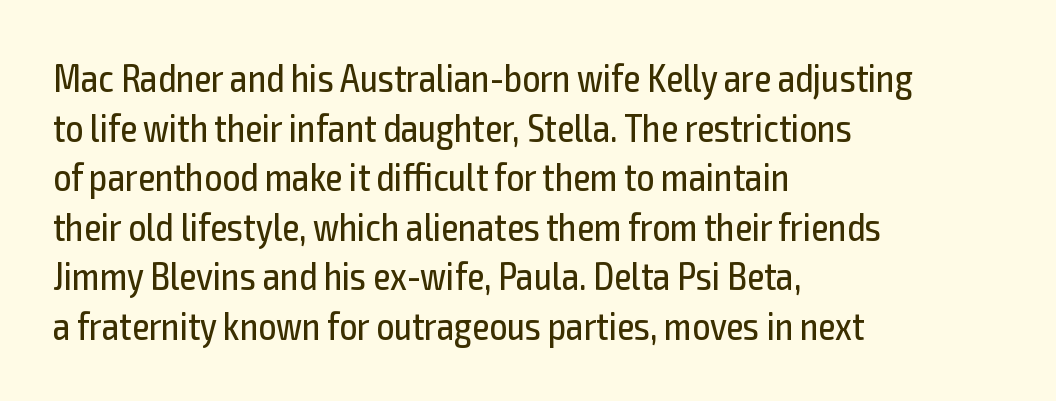
Q: Is the text bold? A: No.
Q: Is the text italic (slanted)? A: No, it is upright.
Q: Is the typeface a serif or a sans-serif typeface? A: Sans-serif.
Q: Is the text underlined? A: No.
Q: How is the paragraph aligned? A: Left-aligned.
Q: Is the spacing between letters normal or unusually wide? A: Normal.
Q: Is the spacing between lines tight, normal or loose? A: Normal.
Q: Width (condensed, normal, or wide)? A: Condensed.
Q: x-height? A: Medium.
Q: Monospaced? A: No.
